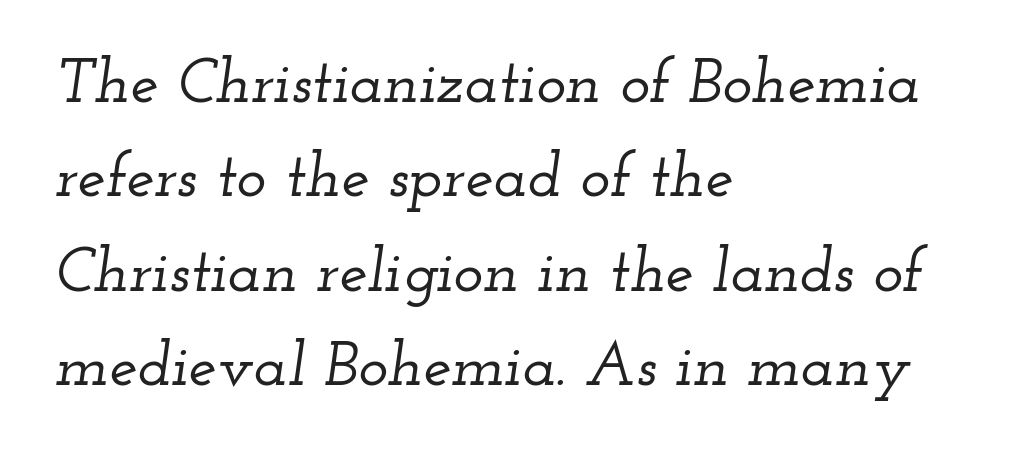
The letterforms sit shoulder to shoulder at normal distance. Teacher's note: observe the even left margin — that is flush-left alignment. The face used here is proportionally spaced, like ordinary book or web type. Serifs: yes, visible at the terminals of the letterforms.
